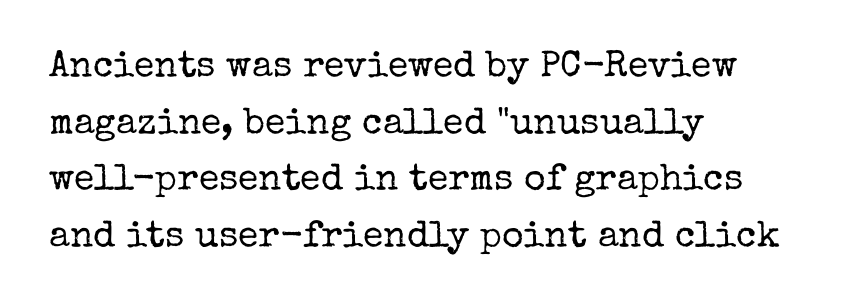
Q: Is the text bold? A: No.
Q: Is the text italic (slanted)? A: No, it is upright.
Q: Is the typeface a serif or a sans-serif typeface? A: Serif.
Q: Is the text underlined? A: No.
Q: How is the paragraph aligned? A: Left-aligned.
Q: Is the spacing between letters normal or unusually wide? A: Normal.
Q: Is the spacing between lines tight, normal or loose? A: Normal.
Q: Width (condensed, normal, or wide)? A: Normal.
Q: Stroke contrast? A: Low.
Q: x-height? A: Medium.
Q: Monospaced? A: No.
